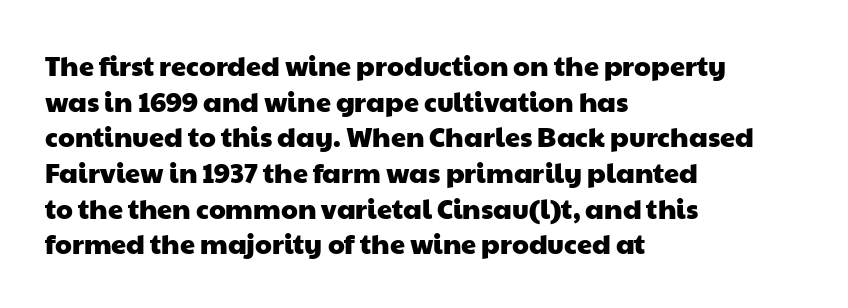
The image shows 27 px text type; set left-aligned, normal line spacing (1.32x), normal letter spacing, not underlined.
